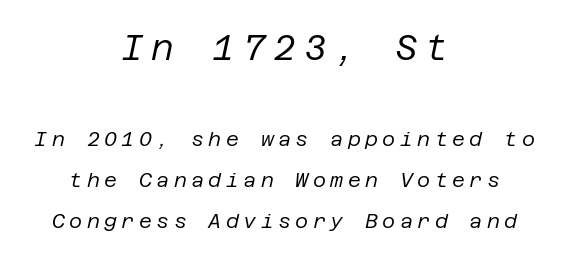
The image shows 35 px regular-weight type, italic (leaning right); set centered, loose line spacing (2.06x), unusually wide letter spacing (+0.22 em), not underlined; the first (top) block is 1.75x larger; low stroke contrast and a large x-height.
